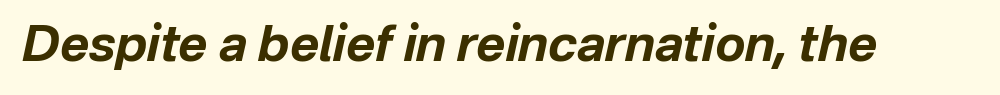
The image shows 50 px bold type, italic (leaning right); set normal letter spacing, not underlined; low stroke contrast and a medium x-height.
